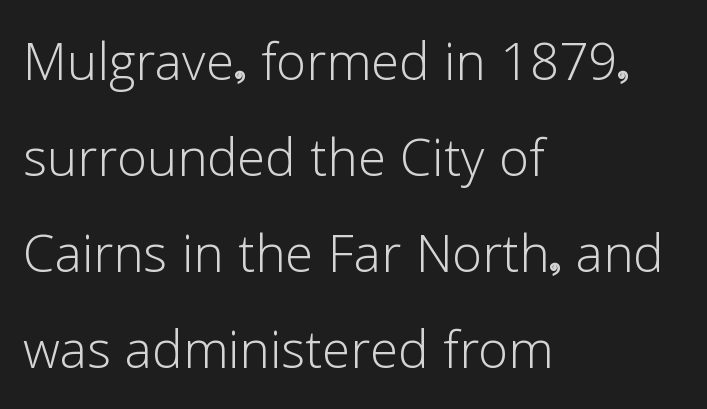
The image shows 68 px light sans-serif type, upright; set left-aligned, normal line spacing (1.41x), normal letter spacing, not underlined; low stroke contrast and a medium x-height.
